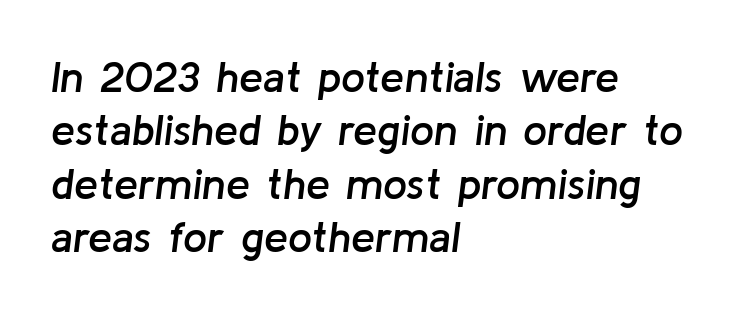
The image shows 43 px semibold type, italic (leaning right); set left-aligned, line spacing 1.24x, normal letter spacing, not underlined; low stroke contrast and a medium x-height.
